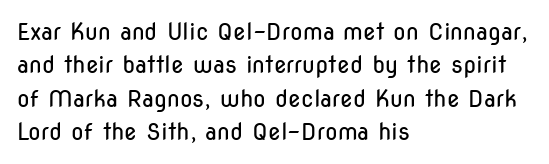
How would I describe the line gaps? Plain and ordinary. Just letters on the line, the space beneath them empty. Alignment: flush left. In terms of posture, this sample is upright.
